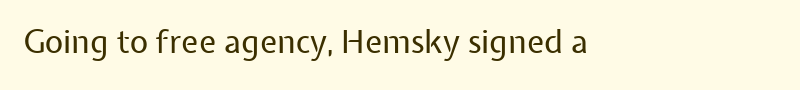
The image shows 32 px regular-weight sans-serif type, upright; set normal letter spacing, not underlined; low stroke contrast and a medium x-height.
